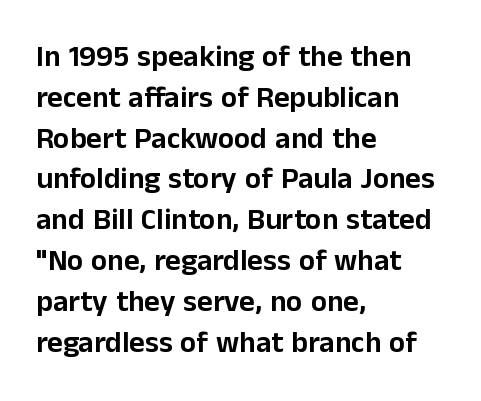
{"serif": "no", "italic": "no", "width": "normal", "stroke_contrast": "low", "x_height": "medium", "monospaced": "no", "underline": "no", "align": "left", "line_spacing": "normal", "line_spacing_ratio": 1.36, "letter_spacing": "normal", "letter_spacing_em": 0.0, "glyph_px": 30}
